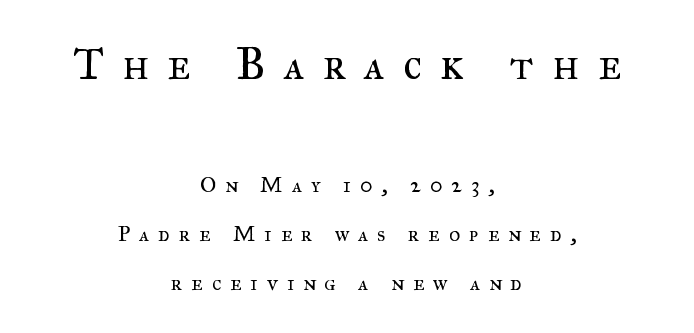
The passage shown is typeset with a serif family. Vertical spacing — loose. Is this a heavy cut? Hardly; it is regular or lighter. The string is rendered with underlining switched off. This layout puts the oversized block above and the modest block below. The passage shown is typed in a proportional face where columns would drift.
